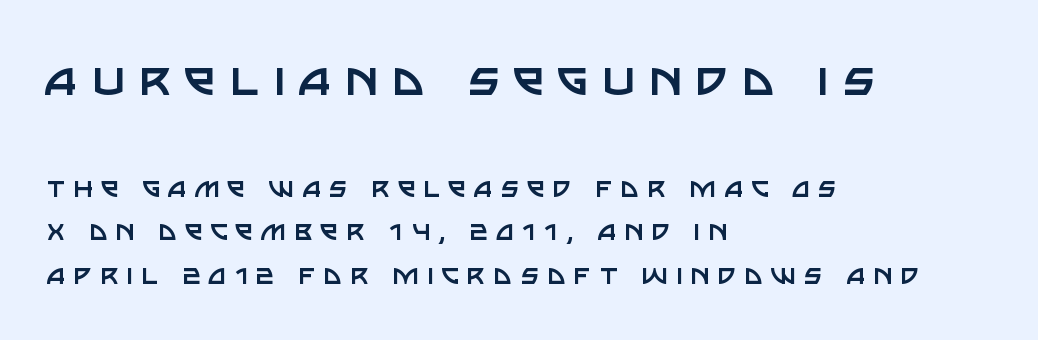
The font family rendered here belongs to the sans-serif group. The strokes are not fattened; the text isn't bold. You get the large type first, then a drop to smaller type. Descenders hang freely into open space. The passage shown stacks its lines at a standard gap.
